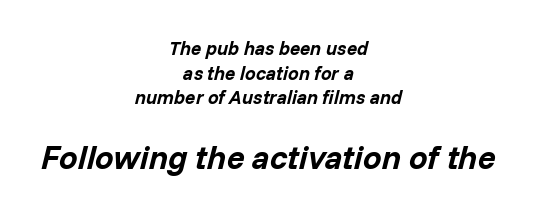
The lines are quadded center. The rendering uses natural spacing where letterforms have individual widths. Would a proofreader flag this as italicized? Yes. Here the second block reads like a headline and the first like body copy.
